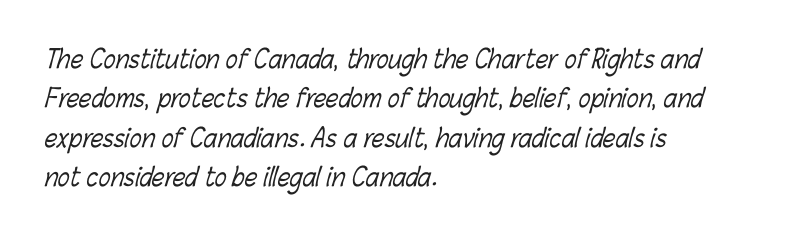
Descenders are the only things crossing below the line. Unbolded letterforms with no extra heft. The rows are spaced the way most documents space them. Where is the straight margin? On the left.
